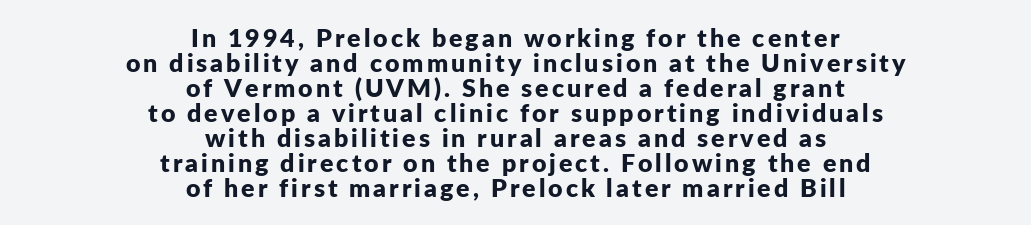
The image shows 25 px bold type, upright; set centered, tight line spacing (1.0x), not underlined.
